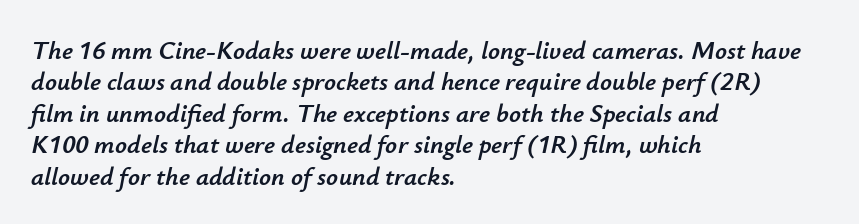
{"italic": "yes", "lean": "right", "slant_degrees": 12, "underline": "no", "align": "left", "line_spacing_ratio": 1.21, "letter_spacing": "normal", "letter_spacing_em": 0.0, "glyph_px": 26}
